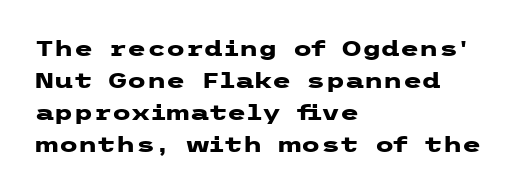
Students, observe: this is what conventionally led text looks like. Ascenders rise straight up at ninety degrees. Pretty heavy lettering here — definitely bold. The words here are not underlined.
